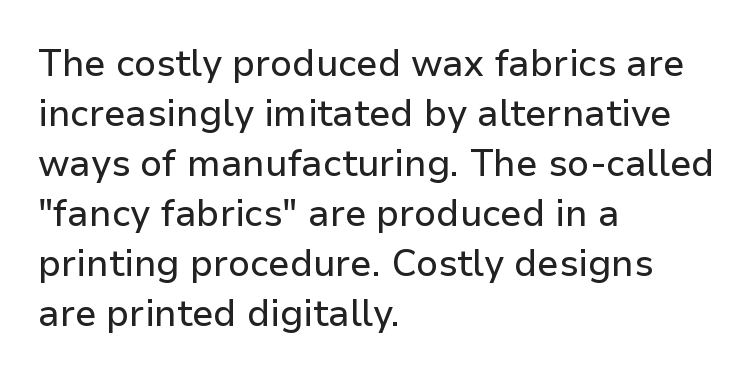
This sample uses plain, unmodified letter spacing. Nothing sits at the stroke ends, so this counts as sans-serif. This sample is left-justified, so line endings fall wherever the words run out. Notice how descenders clear the ascenders below comfortably — that's standard leading. Varying glyph widths throughout — classic text-font behaviour.
